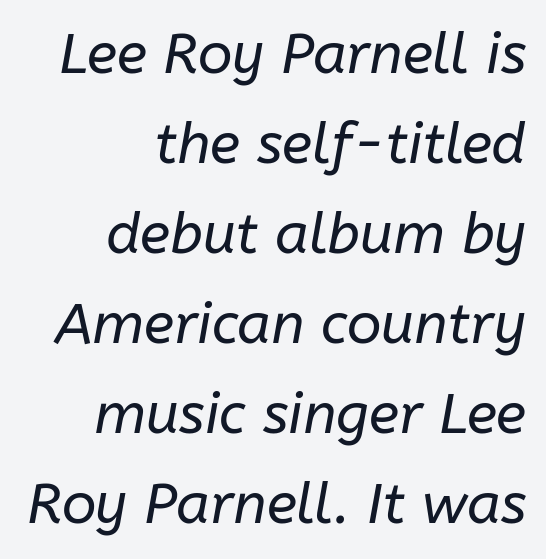
These lines sit exactly where default settings would place them. The weight tops out at a normal text grade. A student would call this right alignment; a typographer would say flush right, rag left. Nothing unusual about the tracking: characters are spaced as the font intends. Plain, unruled lines of type. Designer's note — italics engaged.
